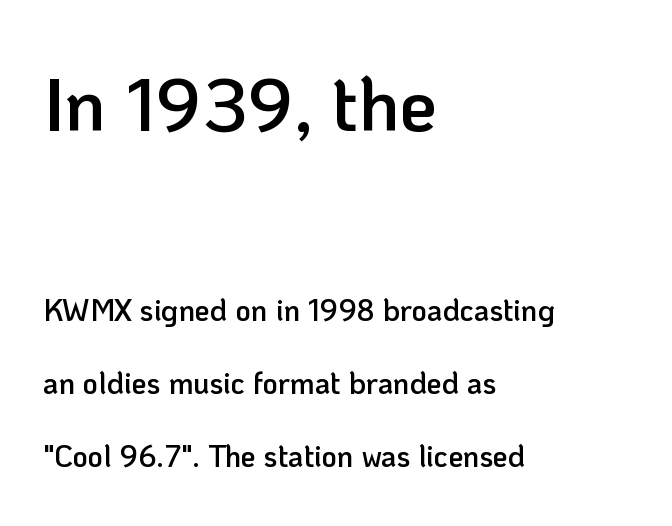
Q: Is the text bold? A: Semi-bold.
Q: Is the text italic (slanted)? A: No, it is upright.
Q: Is the typeface a serif or a sans-serif typeface? A: Sans-serif.
Q: Is the text underlined? A: No.
Q: How is the paragraph aligned? A: Left-aligned.
Q: Is the spacing between letters normal or unusually wide? A: Normal.
Q: Is the spacing between lines tight, normal or loose? A: Loose.
Q: Which block of text is set in a larger size, the first (top) or the second (bottom)? A: The first (top) one.
Q: Width (condensed, normal, or wide)? A: Normal.
Q: Stroke contrast? A: Low.
Q: x-height? A: Medium.
Q: Monospaced? A: No.
